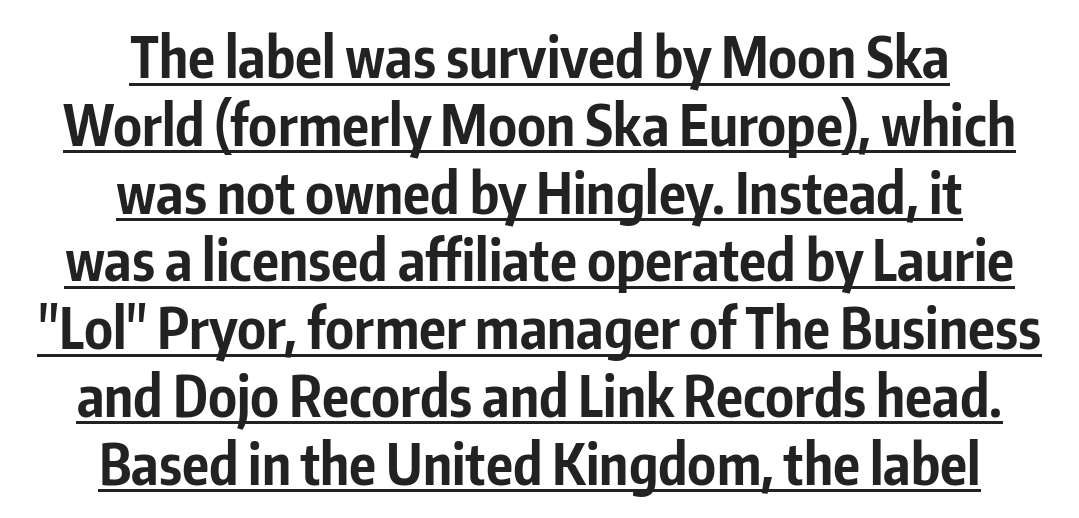
Q: Is the text bold? A: Yes.
Q: Is the text italic (slanted)? A: No, it is upright.
Q: Is the typeface a serif or a sans-serif typeface? A: Sans-serif.
Q: Is the text underlined? A: Yes.
Q: How is the paragraph aligned? A: Centered.
Q: Is the spacing between letters normal or unusually wide? A: Normal.
Q: Width (condensed, normal, or wide)? A: Condensed.
Q: Stroke contrast? A: Low.
Q: x-height? A: Medium.
Q: Monospaced? A: No.
